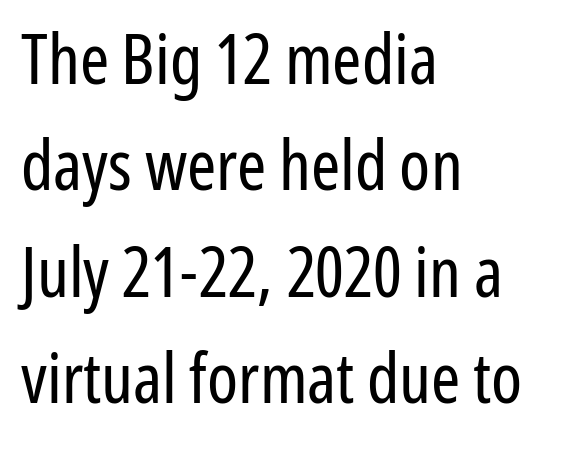
Q: Is the text bold? A: No.
Q: Is the text italic (slanted)? A: No, it is upright.
Q: Is the typeface a serif or a sans-serif typeface? A: Sans-serif.
Q: Is the text underlined? A: No.
Q: How is the paragraph aligned? A: Left-aligned.
Q: Is the spacing between letters normal or unusually wide? A: Normal.
Q: Is the spacing between lines tight, normal or loose? A: Normal.
Q: Width (condensed, normal, or wide)? A: Condensed.
Q: Stroke contrast? A: Low.
Q: x-height? A: Medium.
Q: Monospaced? A: No.
